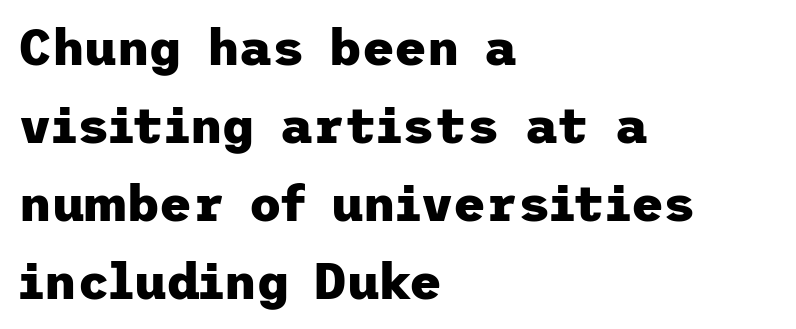
The image shows 50 px heavy sans-serif type, upright; set left-aligned, normal line spacing (1.56x), normal letter spacing, not underlined; low stroke contrast and a medium x-height.
